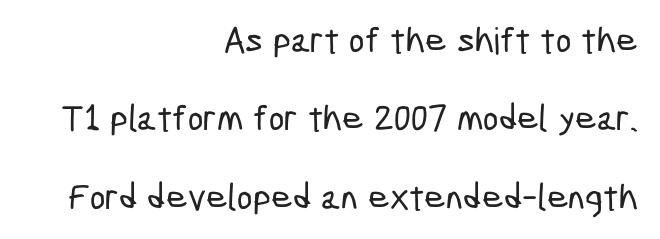
{"serif": "no", "width": "condensed", "stroke_contrast": "low", "x_height": "medium", "monospaced": "no", "underline": "no", "align": "right", "line_spacing": "loose", "line_spacing_ratio": 2.12, "letter_spacing": "normal", "letter_spacing_em": 0.0, "glyph_px": 37}
